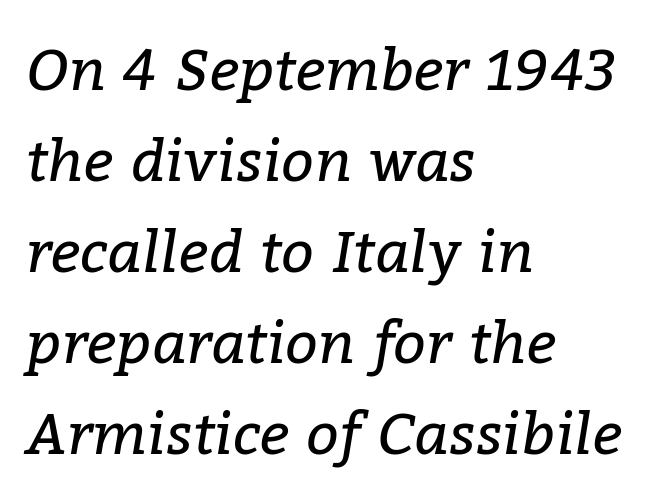
Q: Is the text bold? A: No.
Q: Is the text italic (slanted)? A: Yes, it leans right by about 9 degrees.
Q: Is the typeface a serif or a sans-serif typeface? A: Serif.
Q: Is the text underlined? A: No.
Q: How is the paragraph aligned? A: Left-aligned.
Q: Is the spacing between letters normal or unusually wide? A: Normal.
Q: Is the spacing between lines tight, normal or loose? A: Normal.
Q: Width (condensed, normal, or wide)? A: Normal.
Q: Stroke contrast? A: Low.
Q: x-height? A: Medium.
Q: Monospaced? A: No.
